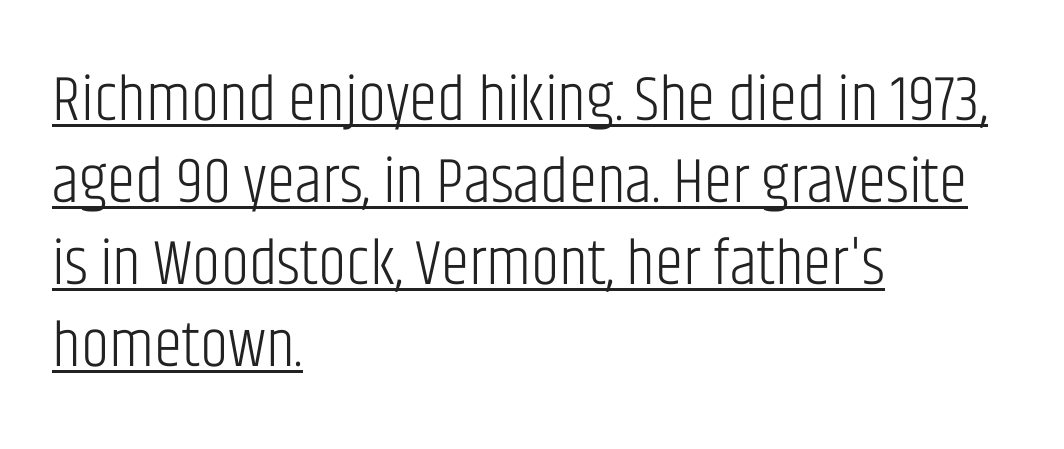
{"serif": "no", "italic": "no", "bold": "no", "weight": "light", "width": "condensed", "stroke_contrast": "low", "x_height": "large", "monospaced": "no", "underline": "yes", "align": "left", "line_spacing": "normal", "line_spacing_ratio": 1.28, "letter_spacing": "normal", "letter_spacing_em": 0.0, "glyph_px": 64}
